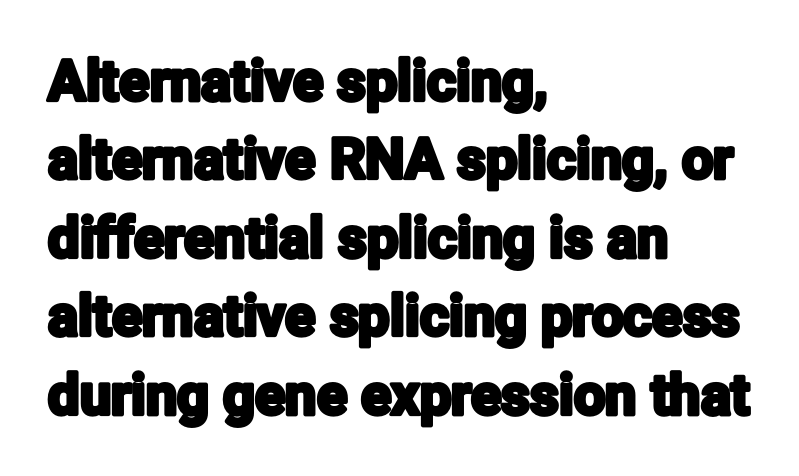
Q: Is the text italic (slanted)? A: No, it is upright.
Q: Is the typeface a serif or a sans-serif typeface? A: Sans-serif.
Q: Is the text underlined? A: No.
Q: How is the paragraph aligned? A: Left-aligned.
Q: Is the spacing between letters normal or unusually wide? A: Normal.
Q: Is the spacing between lines tight, normal or loose? A: Normal.
Q: Width (condensed, normal, or wide)? A: Condensed.
Q: Stroke contrast? A: Low.
Q: x-height? A: Medium.
Q: Monospaced? A: No.
